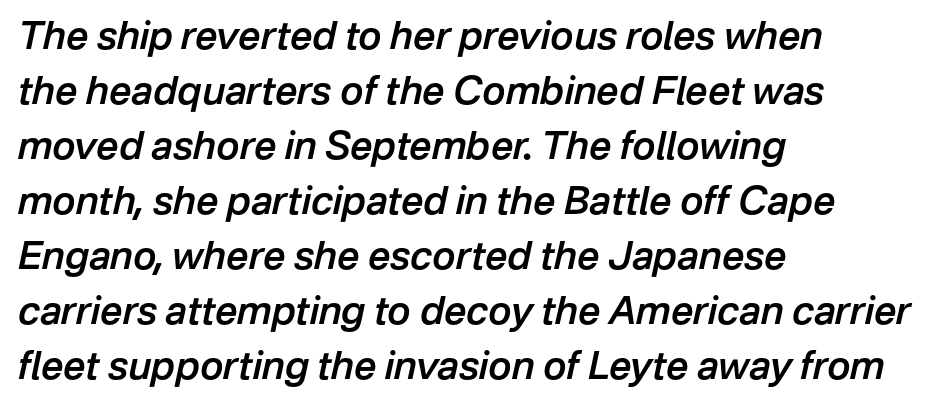
Q: Is the text bold? A: Semi-bold.
Q: Is the text italic (slanted)? A: Yes, it leans right by about 12 degrees.
Q: Is the text underlined? A: No.
Q: How is the paragraph aligned? A: Left-aligned.
Q: Is the spacing between letters normal or unusually wide? A: Normal.
Q: Is the spacing between lines tight, normal or loose? A: Normal.
Q: Width (condensed, normal, or wide)? A: Normal.
Q: Stroke contrast? A: Low.
Q: x-height? A: Medium.
Q: Monospaced? A: No.
